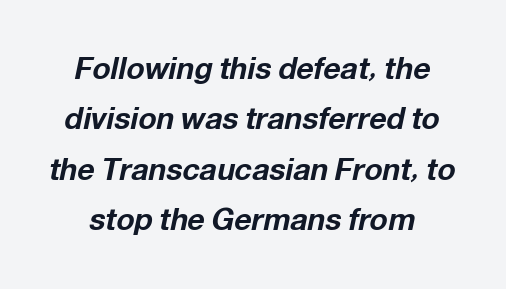
{"italic": "yes", "lean": "right", "slant_degrees": 12, "bold": "yes", "weight": "bold", "width": "normal", "stroke_contrast": "low", "x_height": "medium", "monospaced": "no", "underline": "no", "line_spacing": "normal", "line_spacing_ratio": 1.68, "letter_spacing": "normal", "letter_spacing_em": 0.0, "glyph_px": 30}
